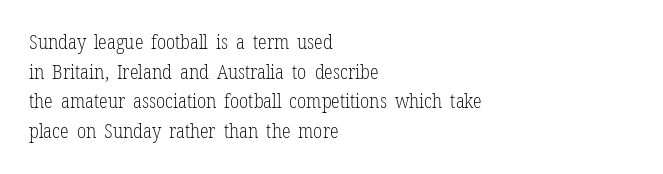
Q: Is the text bold? A: No.
Q: Is the text italic (slanted)? A: No, it is upright.
Q: Is the text underlined? A: No.
Q: How is the paragraph aligned? A: Left-aligned.
Q: Is the spacing between letters normal or unusually wide? A: Normal.
Q: Is the spacing between lines tight, normal or loose? A: Normal.
